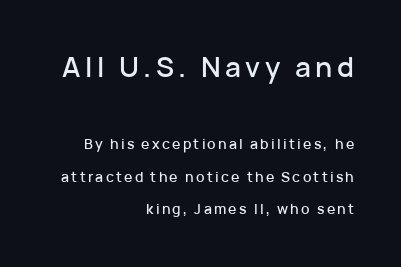
Think of a printed novel: that variable character pitch is what you see here. Type style note: lacks serifs. This is the regular roman posture of the typeface. The paragraph shown leans on its right margin. The more generous point size was reserved for the upper chunk.
